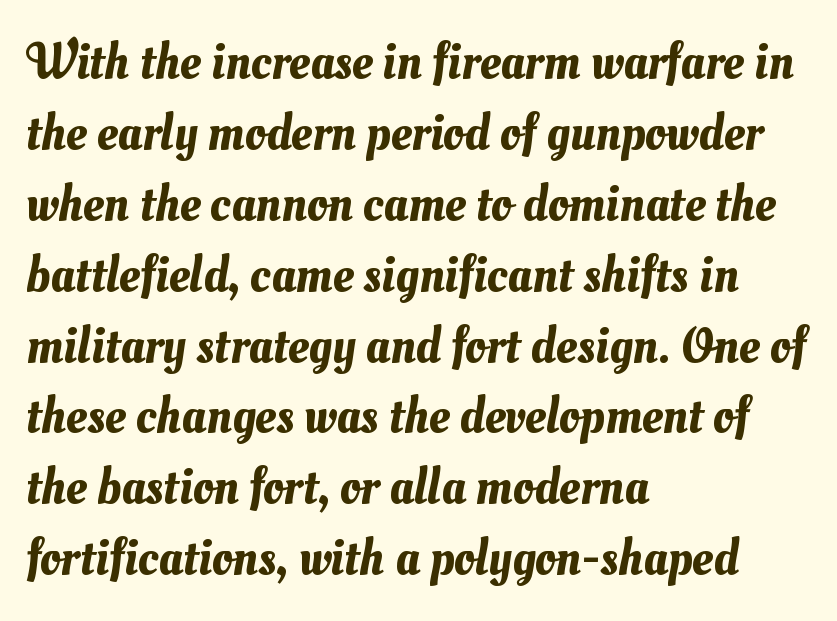
Does the copy run flush right? No — it runs flush left. Think of a printed novel: that variable character pitch is what you see here. Quick note: underline off. Default kerning and tracking; the words read as compact shapes.
